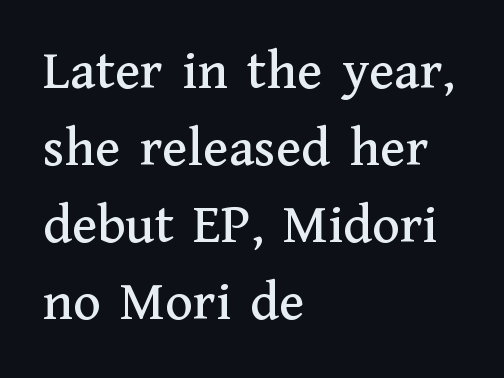
The image shows 57 px serif type, upright; set left-aligned, normal line spacing (1.35x), normal letter spacing, not underlined; medium stroke contrast and a medium x-height.
